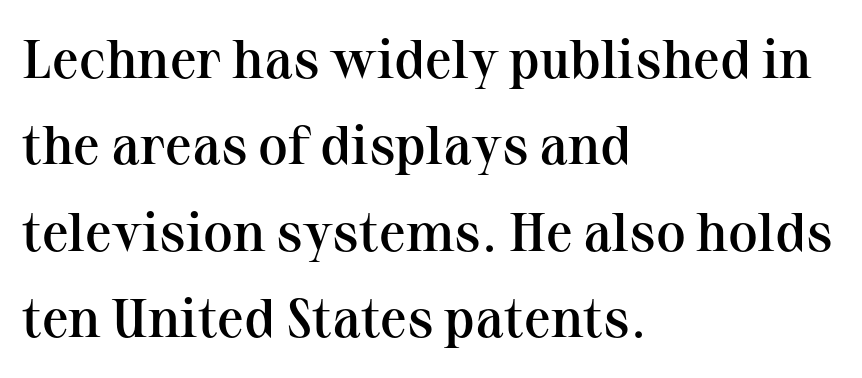
The image shows 54 px semibold serif type, upright; set left-aligned, normal line spacing (1.6x), normal letter spacing, not underlined; medium stroke contrast and a medium x-height.
